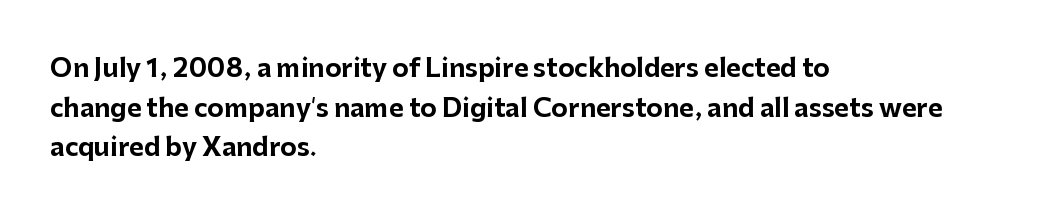
Q: Is the text bold? A: Yes.
Q: Is the text italic (slanted)? A: No, it is upright.
Q: Is the text underlined? A: No.
Q: How is the paragraph aligned? A: Left-aligned.
Q: Is the spacing between letters normal or unusually wide? A: Normal.
Q: Is the spacing between lines tight, normal or loose? A: Normal.
